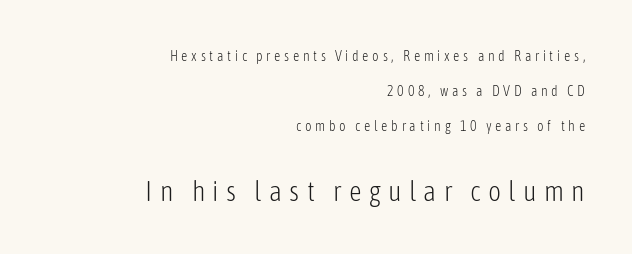
The image shows 28 px light, condensed sans-serif type, upright; set right-aligned, loose line spacing (2.49x), unusually wide letter spacing (+0.26 em), not underlined; the second (bottom) block is 2.0x larger; low stroke contrast and a medium x-height.
